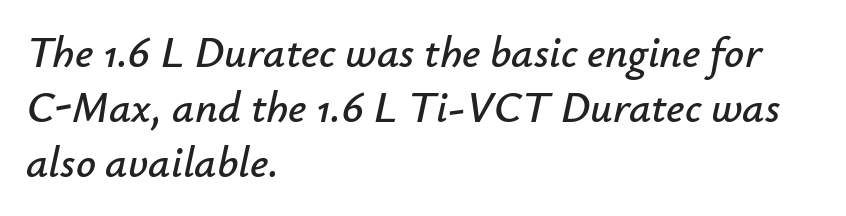
Q: Is the text italic (slanted)? A: Yes, it leans right by about 12 degrees.
Q: Is the text underlined? A: No.
Q: How is the paragraph aligned? A: Left-aligned.
Q: Is the spacing between letters normal or unusually wide? A: Normal.
Q: Is the spacing between lines tight, normal or loose? A: Normal.
Q: Width (condensed, normal, or wide)? A: Normal.
Q: Stroke contrast? A: Low.
Q: x-height? A: Small.
Q: Monospaced? A: No.
